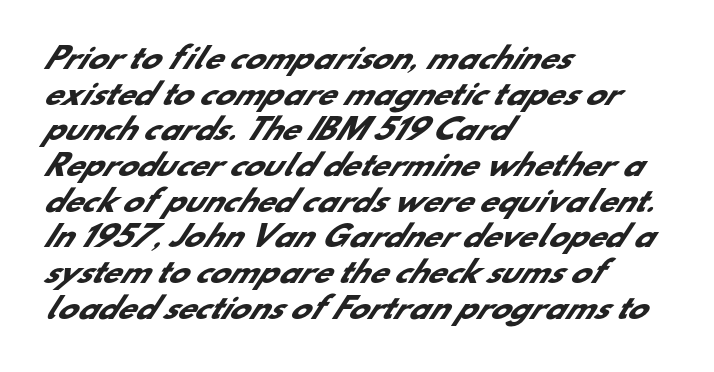
The image shows 29 px heavy sans-serif type; set left-aligned, line spacing 1.23x, normal letter spacing, not underlined; low stroke contrast and a small x-height.
